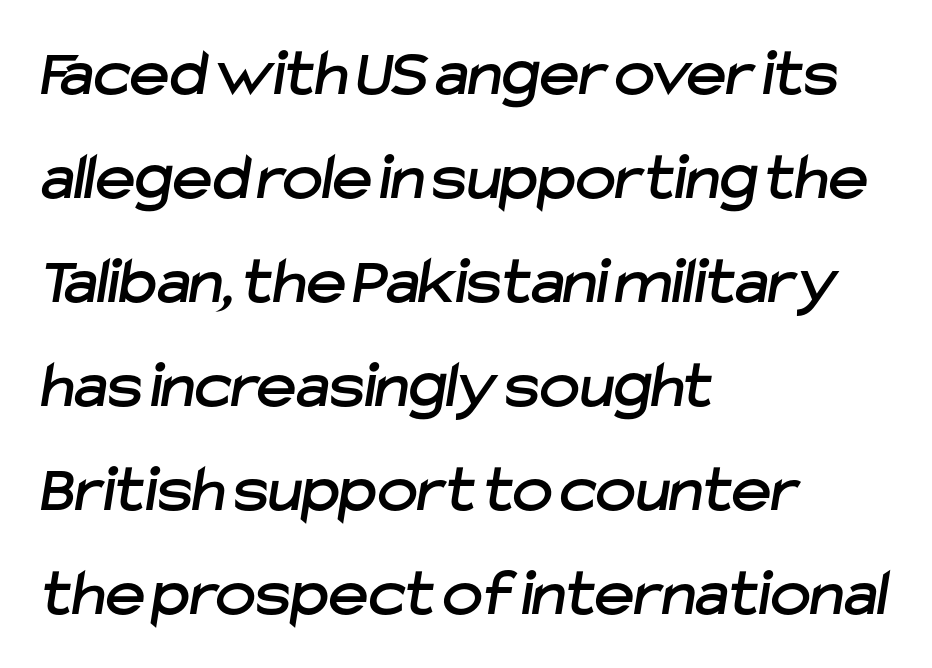
The image shows 68 px sans-serif type; set left-aligned, normal line spacing (1.53x), normal letter spacing, not underlined; low stroke contrast and a medium x-height.
